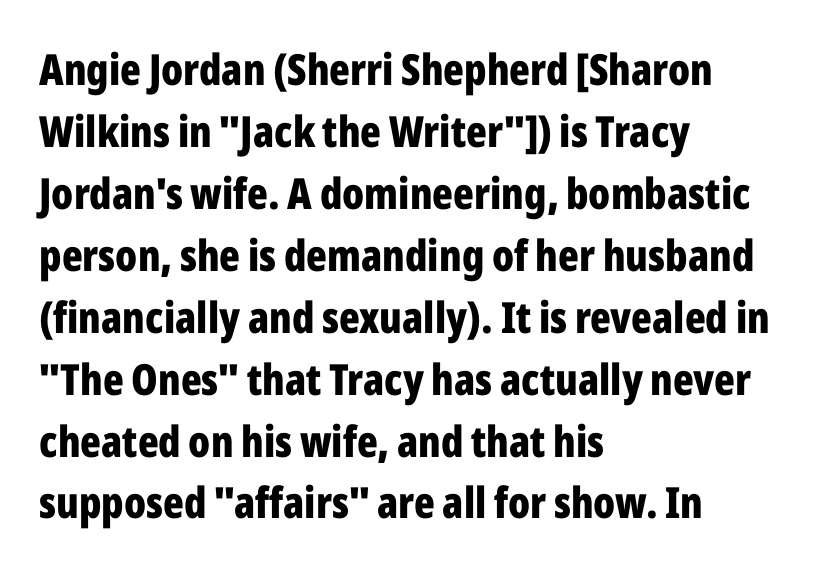
{"serif": "no", "italic": "no", "bold": "yes", "weight": "bold", "width": "condensed", "stroke_contrast": "low", "x_height": "medium", "monospaced": "no", "underline": "no", "align": "left", "line_spacing": "normal", "line_spacing_ratio": 1.44, "letter_spacing": "normal", "letter_spacing_em": 0.0, "glyph_px": 43}
